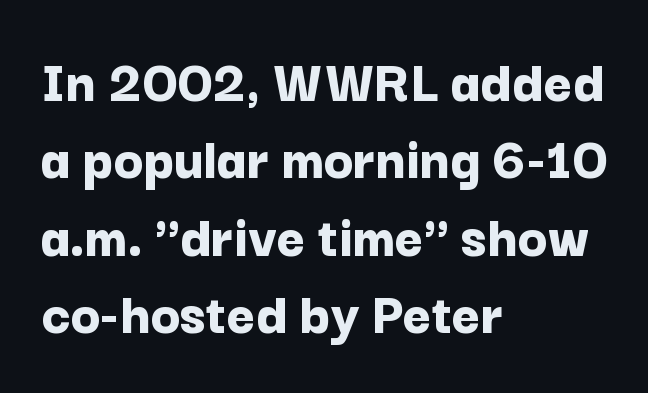
The image shows 61 px bold sans-serif type, upright; set left-aligned, normal line spacing (1.27x), normal letter spacing, not underlined; low stroke contrast and a medium x-height.
